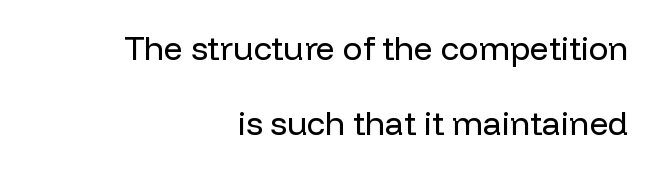
The image shows 33 px regular-weight sans-serif type, upright; set right-aligned, loose line spacing (2.27x), normal letter spacing, not underlined; low stroke contrast and a medium x-height.
